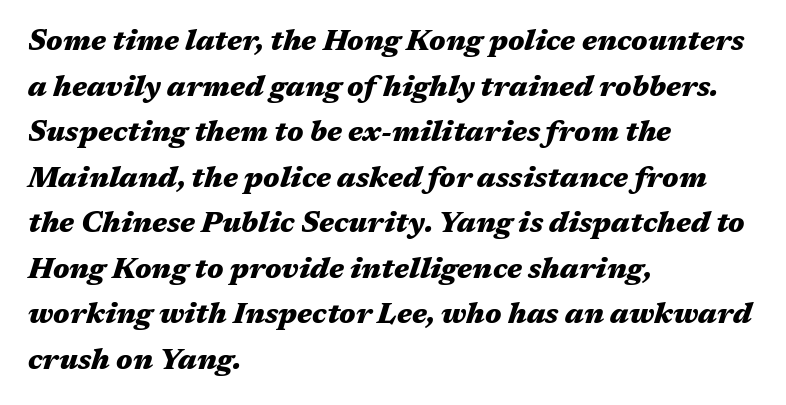
{"italic": "yes", "lean": "right", "slant_degrees": 17, "bold": "yes", "weight": "heavy", "width": "wide", "stroke_contrast": "medium", "x_height": "medium", "monospaced": "no", "underline": "no", "align": "left", "line_spacing": "normal", "line_spacing_ratio": 1.57, "letter_spacing": "normal", "letter_spacing_em": 0.0, "glyph_px": 29}
